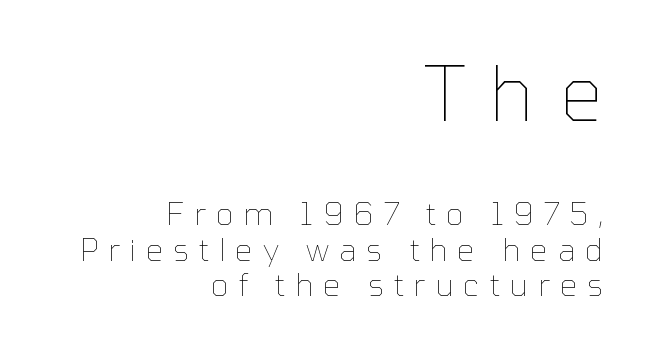
The tracking reads as deliberately expanded to a designer's eye. Vertically, the passage feels compressed, each row crowding the next. These lines are rendered in a variable-pitch font. The zone under the glyphs is completely vacant.
